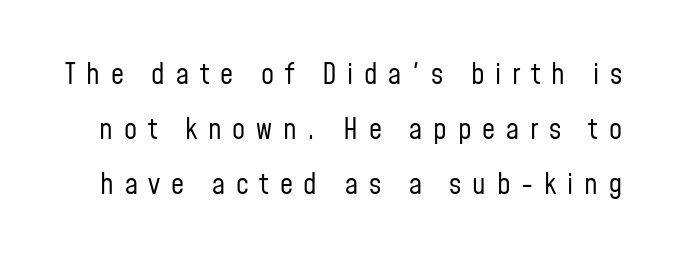
The image shows 29 px regular-weight, condensed sans-serif type, upright; set loose line spacing (1.9x), unusually wide letter spacing (+0.37 em), not underlined; low stroke contrast and a medium x-height.
